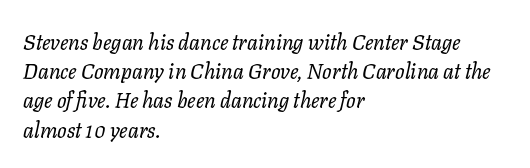
Q: Is the text bold? A: No.
Q: Is the text italic (slanted)? A: Yes, it leans right by about 11 degrees.
Q: Is the text underlined? A: No.
Q: How is the paragraph aligned? A: Left-aligned.
Q: Is the spacing between letters normal or unusually wide? A: Normal.
Q: Is the spacing between lines tight, normal or loose? A: Normal.
